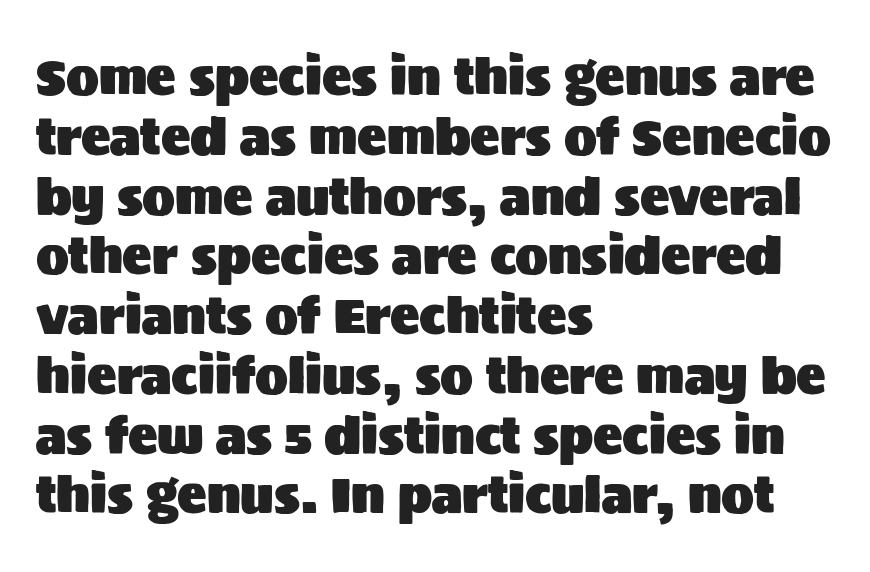
Q: Is the text italic (slanted)? A: No, it is upright.
Q: Is the typeface a serif or a sans-serif typeface? A: Sans-serif.
Q: Is the text underlined? A: No.
Q: How is the paragraph aligned? A: Left-aligned.
Q: Is the spacing between letters normal or unusually wide? A: Normal.
Q: Width (condensed, normal, or wide)? A: Normal.
Q: Stroke contrast? A: Medium.
Q: x-height? A: Large.
Q: Monospaced? A: No.
